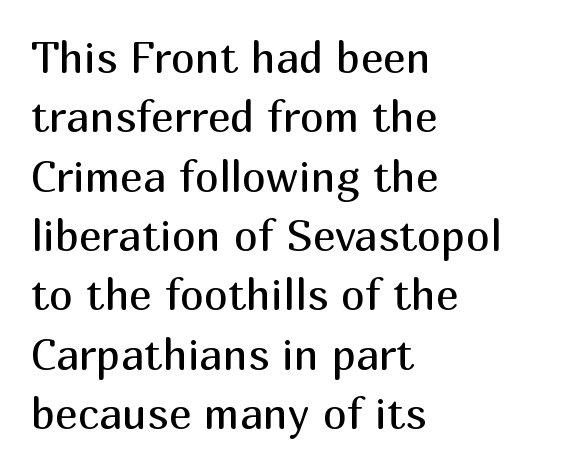
The image shows 43 px regular-weight sans-serif type, upright; set left-aligned, normal line spacing (1.38x), normal letter spacing, not underlined; medium stroke contrast and a medium x-height.
